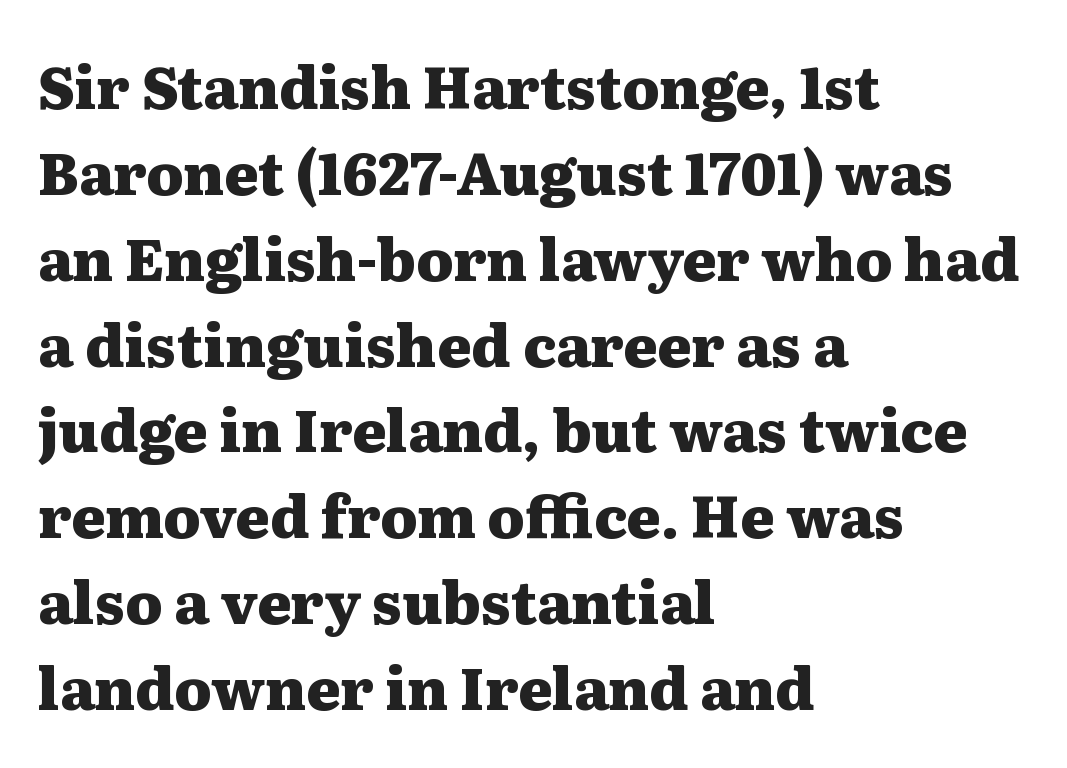
{"serif": "yes", "italic": "no", "bold": "yes", "weight": "heavy", "width": "wide", "stroke_contrast": "medium", "x_height": "medium", "monospaced": "no", "underline": "no", "align": "left", "line_spacing": "normal", "line_spacing_ratio": 1.48, "letter_spacing": "normal", "letter_spacing_em": 0.0, "glyph_px": 58}
